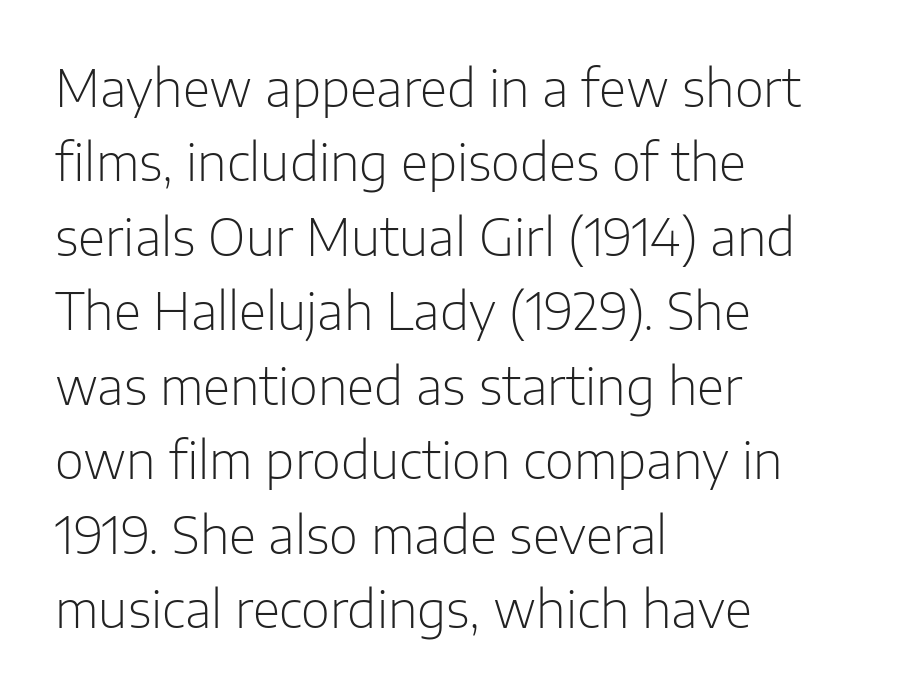
{"serif": "no", "italic": "no", "bold": "no", "weight": "light", "width": "normal", "stroke_contrast": "low", "x_height": "medium", "monospaced": "no", "underline": "no", "align": "left", "line_spacing": "normal", "line_spacing_ratio": 1.49, "letter_spacing": "normal", "letter_spacing_em": 0.0, "glyph_px": 50}
